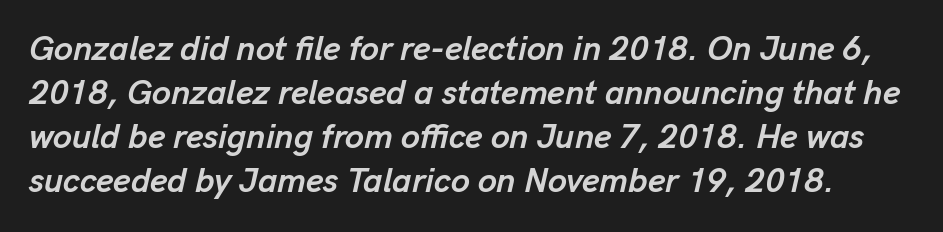
Pretty heavy lettering here — definitely bold. The horizontal fit of the characters is conventional and even. Notice how descenders clear the ascenders below comfortably — that's standard leading. These lines are rendered in a variable-pitch font.
